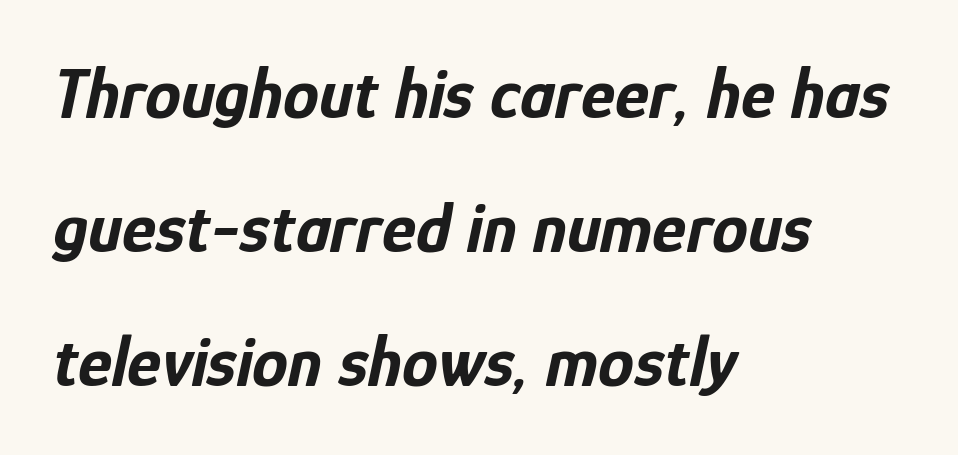
The image shows 72 px bold, condensed type, italic (leaning right); set left-aligned, line spacing 1.86x, normal letter spacing, not underlined; low stroke contrast and a medium x-height.
